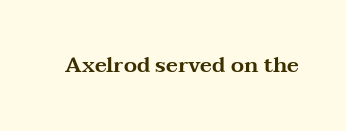
The image shows 21 px text type, upright; set normal letter spacing, not underlined.
